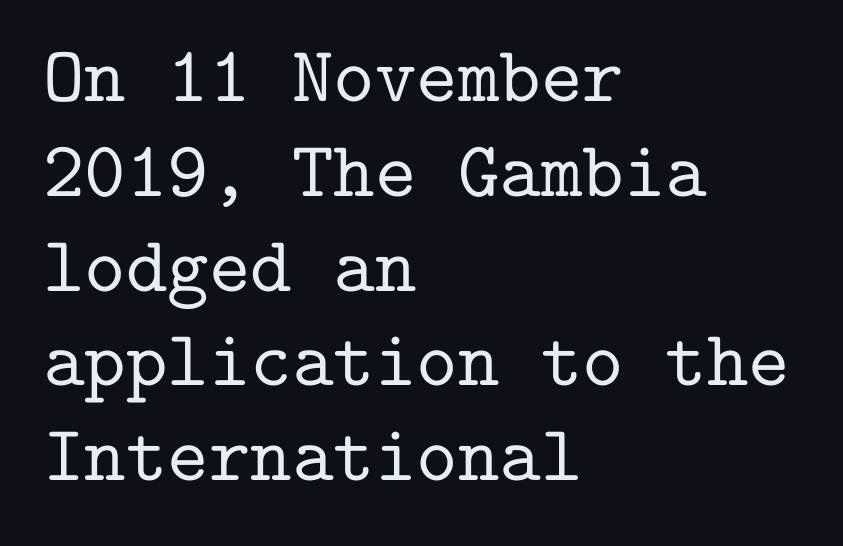
The image shows 79 px serif type, upright, monospaced; set left-aligned, line spacing 1.2x, normal letter spacing, not underlined; low stroke contrast and a medium x-height.
